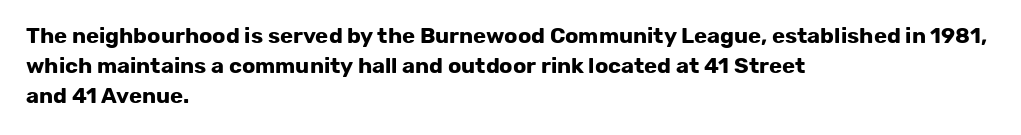
Q: Is the text bold? A: Yes.
Q: Is the text italic (slanted)? A: No, it is upright.
Q: Is the text underlined? A: No.
Q: How is the paragraph aligned? A: Left-aligned.
Q: Is the spacing between letters normal or unusually wide? A: Normal.
Q: Is the spacing between lines tight, normal or loose? A: Normal.
